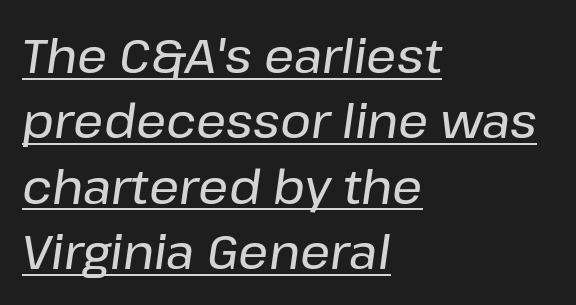
The image shows 47 px text type, italic (leaning right); set left-aligned, normal line spacing (1.39x), normal letter spacing, underlined; low stroke contrast and a medium x-height.
